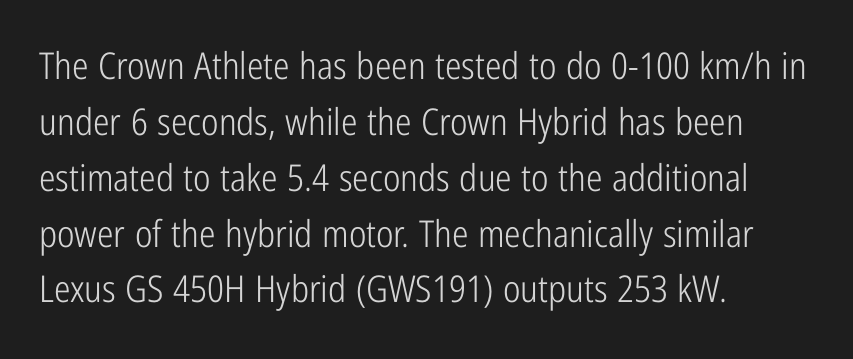
These lines keep a tight, regular rhythm from letter to letter. Each new line begins a customary step beneath the previous one. Varying glyph widths throughout — classic text-font behaviour. Every character sits straight up, as roman type does. Is this a sans? Yes — the strokes have no serifs.
